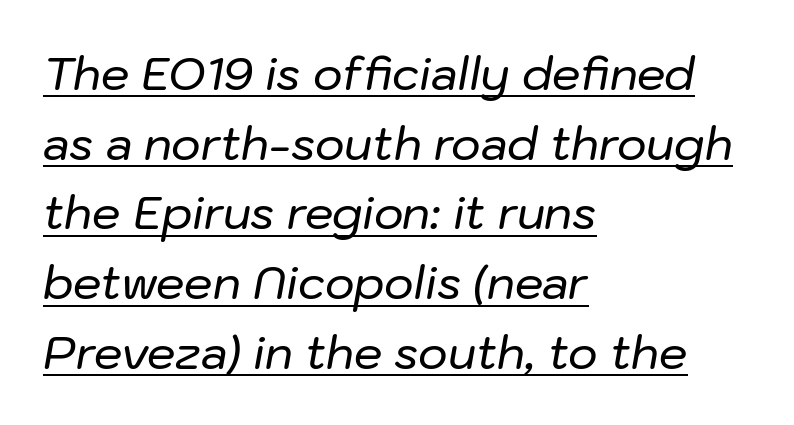
{"italic": "yes", "lean": "right", "slant_degrees": 10, "width": "normal", "stroke_contrast": "low", "x_height": "medium", "monospaced": "no", "underline": "yes", "align": "left", "line_spacing": "normal", "line_spacing_ratio": 1.55, "letter_spacing": "normal", "letter_spacing_em": 0.0, "glyph_px": 45}
